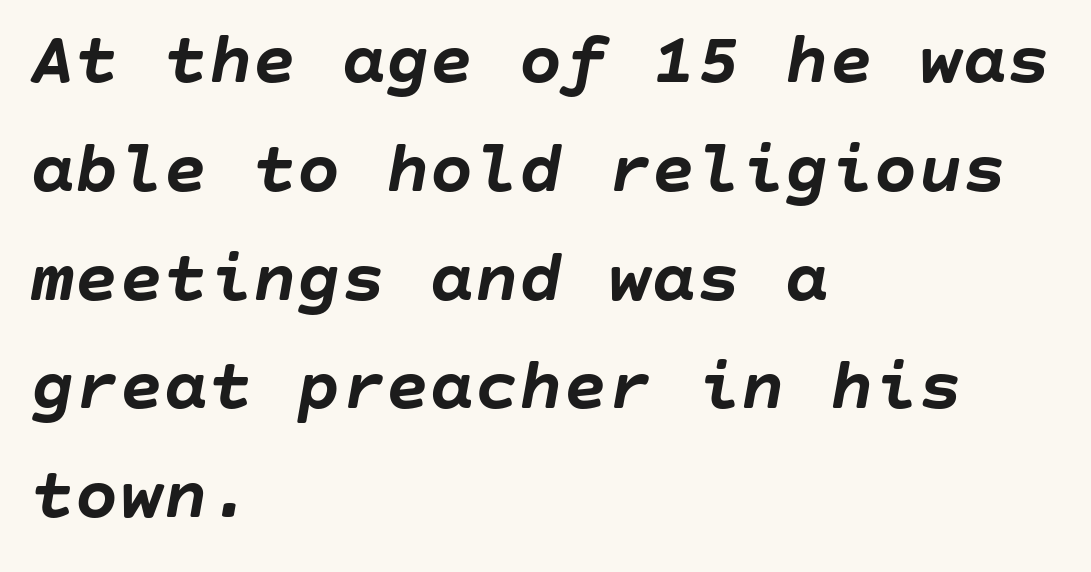
Q: Is the text bold? A: Yes.
Q: Is the text italic (slanted)? A: Yes, it leans right by about 10 degrees.
Q: Is the text underlined? A: No.
Q: How is the paragraph aligned? A: Left-aligned.
Q: Is the spacing between letters normal or unusually wide? A: Normal.
Q: Is the spacing between lines tight, normal or loose? A: Normal.
Q: Width (condensed, normal, or wide)? A: Normal.
Q: Stroke contrast? A: Low.
Q: x-height? A: Large.
